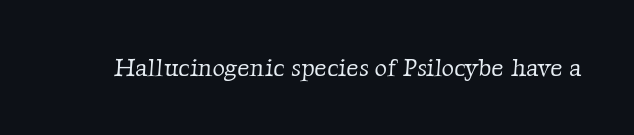
The image shows 24 px text type; set normal letter spacing, not underlined.
